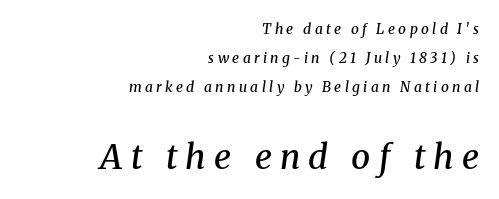
A typesetter would call this leading open, well beyond the default. Letters rest on an invisible, unmarked baseline. Between one letter and the next there's a generous, obvious gap. This is serif lettering, the kind often seen in printed books.
